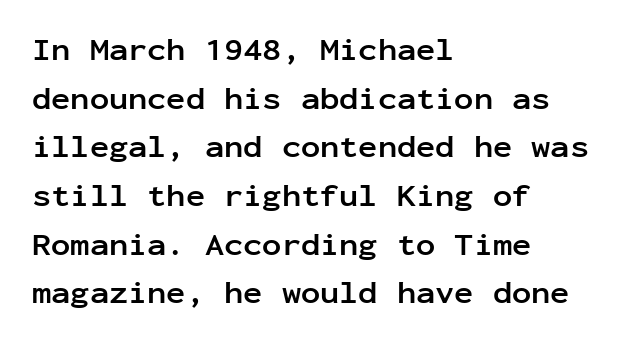
Q: Is the text bold? A: Yes.
Q: Is the text italic (slanted)? A: No, it is upright.
Q: Is the typeface a serif or a sans-serif typeface? A: Sans-serif.
Q: Is the text underlined? A: No.
Q: How is the paragraph aligned? A: Left-aligned.
Q: Is the spacing between letters normal or unusually wide? A: Normal.
Q: Is the spacing between lines tight, normal or loose? A: Normal.
Q: Width (condensed, normal, or wide)? A: Normal.
Q: Stroke contrast? A: Low.
Q: x-height? A: Medium.
Q: Monospaced? A: Yes.
